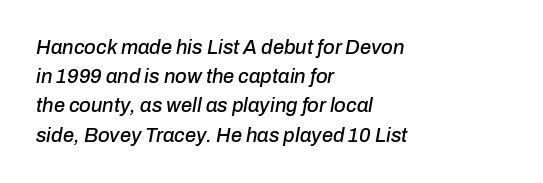
Is the block centered? No — it sits flush against the left margin. The leading is moderate, giving the passage an even texture. Honestly, the letter spacing is just normal — you wouldn't notice it. Glance below the letters and you will spot only blank space.
